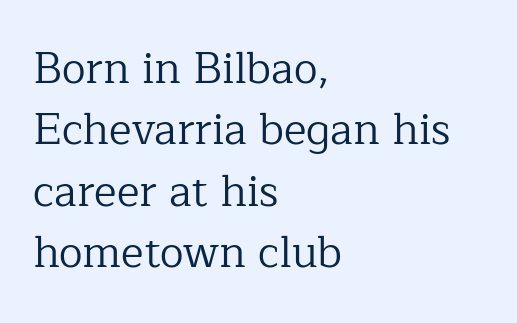
A typesetter would call this proportional, since set widths differ per character. If you drew a line through each stem, it would be perfectly vertical. What's the leading like? Ordinary, nothing unusual. Just letters on the line, the space beneath them empty. One-word summary of the alignment: left.
